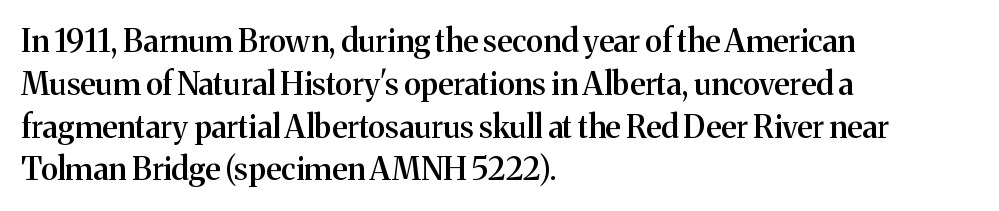
{"serif": "yes", "italic": "no", "bold": "semi", "weight": "semibold", "width": "normal", "stroke_contrast": "medium", "x_height": "medium", "monospaced": "no", "underline": "no", "align": "left", "line_spacing": "normal", "line_spacing_ratio": 1.38, "letter_spacing": "normal", "letter_spacing_em": 0.0, "glyph_px": 31}
